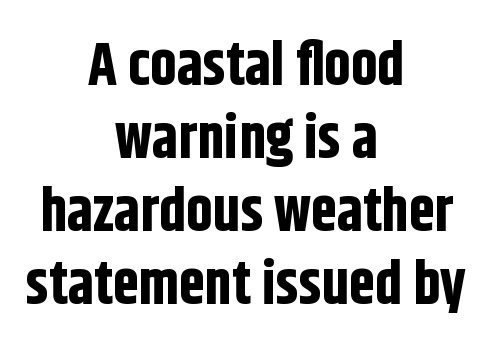
The image shows 59 px bold, condensed sans-serif type, upright; set centered, line spacing 1.24x, normal letter spacing, not underlined; low stroke contrast and a large x-height.
